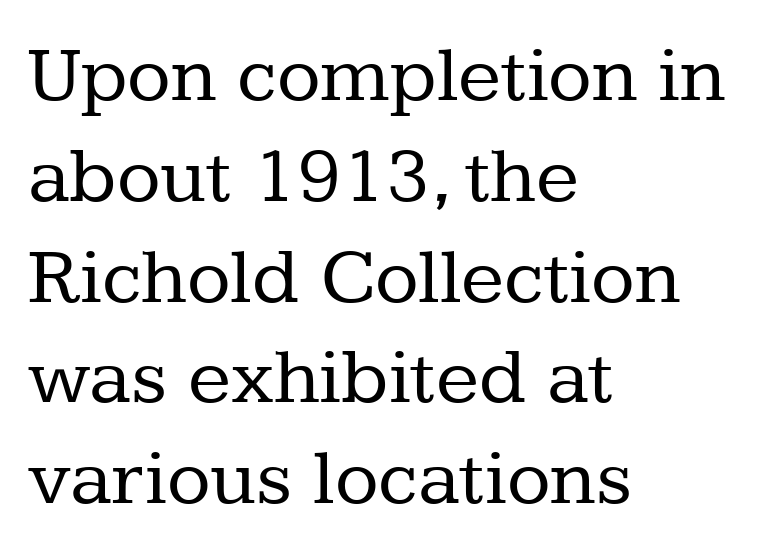
Classification — serif. The zone under the glyphs is completely vacant. Here the designer chose a conventional face with non-uniform glyph widths. The tracking reads as untouched default to a designer's eye.
